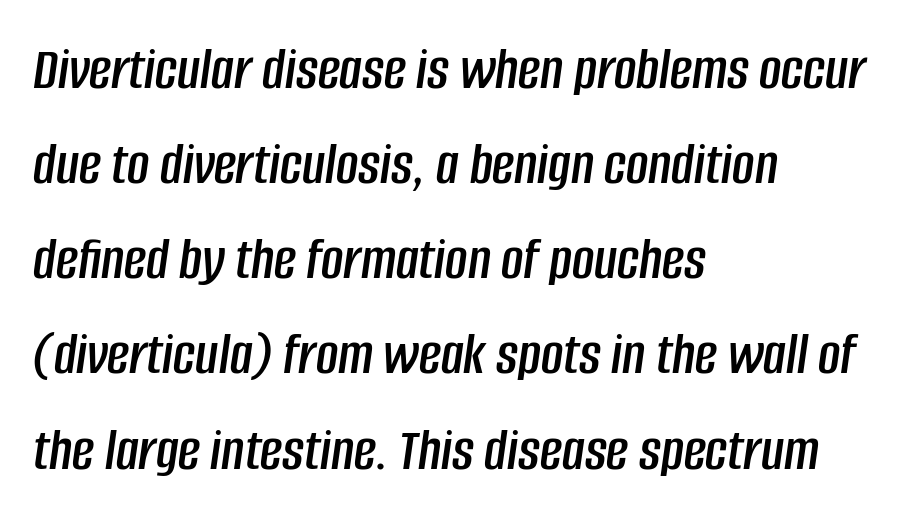
{"italic": "yes", "lean": "right", "slant_degrees": 8, "width": "condensed", "stroke_contrast": "low", "x_height": "large", "monospaced": "no", "underline": "no", "align": "left", "line_spacing": "normal", "line_spacing_ratio": 1.56, "letter_spacing": "normal", "letter_spacing_em": 0.0, "glyph_px": 61}
